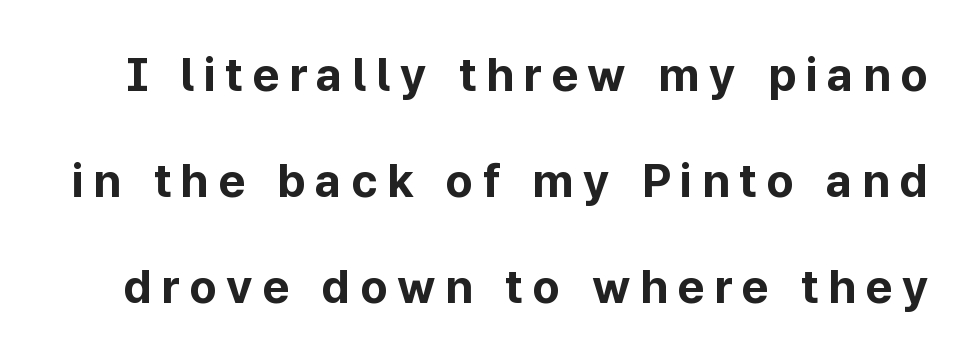
{"serif": "no", "italic": "no", "bold": "yes", "weight": "bold", "width": "normal", "stroke_contrast": "low", "x_height": "medium", "monospaced": "no", "underline": "no", "line_spacing": "loose", "line_spacing_ratio": 2.26, "letter_spacing": "wide", "letter_spacing_em": 0.2, "glyph_px": 47}
